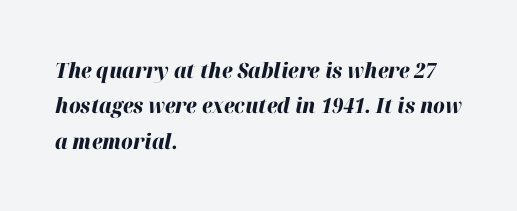
The image shows 21 px bold type, italic (leaning right); set left-aligned, normal line spacing (1.68x), normal letter spacing, not underlined.
